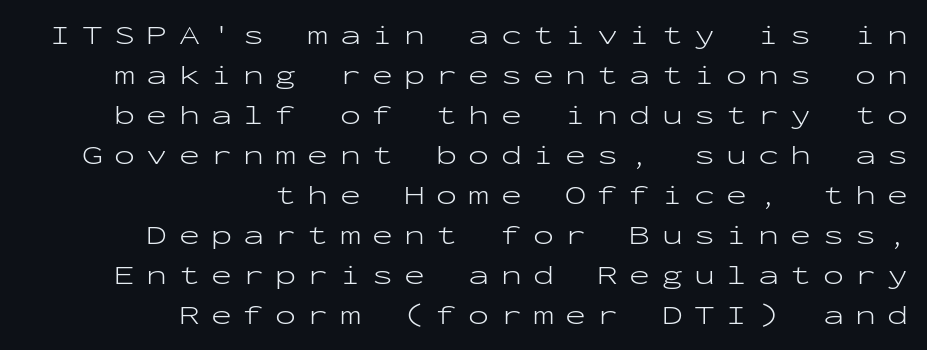
{"serif": "no", "italic": "no", "bold": "no", "weight": "light", "width": "wide", "stroke_contrast": "low", "x_height": "medium", "monospaced": "yes", "underline": "no", "align": "right", "line_spacing": "normal", "line_spacing_ratio": 1.43, "letter_spacing": "wide", "letter_spacing_em": 0.4, "glyph_px": 28}
